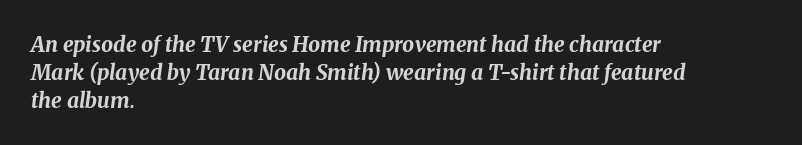
{"italic": "yes", "lean": "right", "slant_degrees": 8, "bold": "yes", "underline": "no", "align": "left", "line_spacing": "normal", "line_spacing_ratio": 1.33, "letter_spacing": "normal", "letter_spacing_em": 0.0, "glyph_px": 21}
